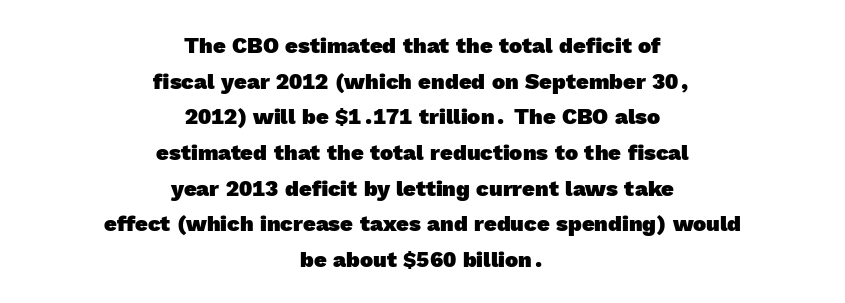
{"bold": "yes", "underline": "no", "align": "center", "line_spacing": "normal", "line_spacing_ratio": 1.62, "letter_spacing": "normal", "letter_spacing_em": 0.0, "glyph_px": 22}
